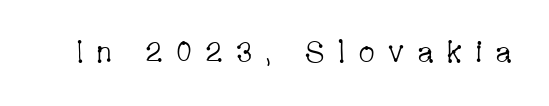
{"serif": "yes", "italic": "no", "bold": "no", "weight": "light", "width": "condensed", "stroke_contrast": "low", "x_height": "medium", "monospaced": "no", "underline": "no", "letter_spacing": "wide", "letter_spacing_em": 0.4, "glyph_px": 30}
